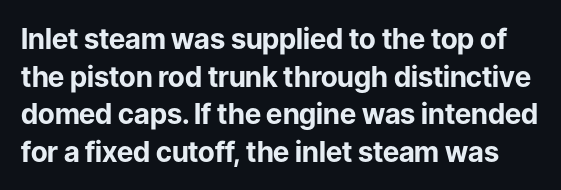
The image shows 28 px bold sans-serif type, upright; set normal line spacing (1.34x), normal letter spacing, not underlined; low stroke contrast and a medium x-height.
